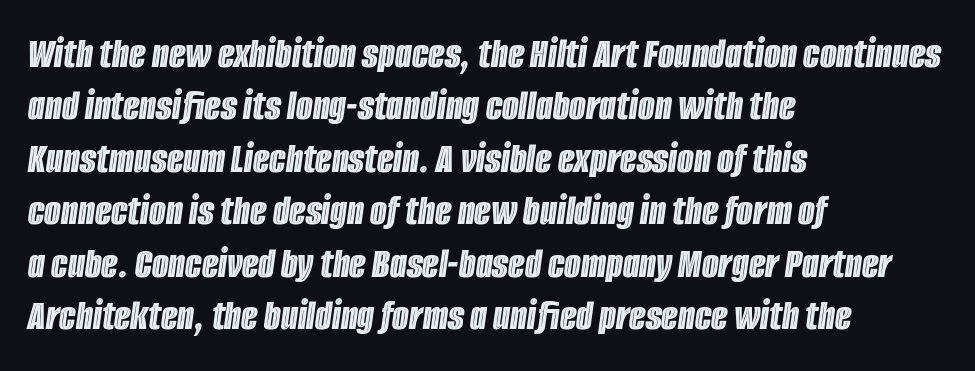
{"italic": "yes", "lean": "right", "slant_degrees": 8, "width": "condensed", "x_height": "large", "monospaced": "no", "underline": "no", "align": "left", "line_spacing_ratio": 1.22, "letter_spacing": "normal", "letter_spacing_em": 0.0, "glyph_px": 43}
